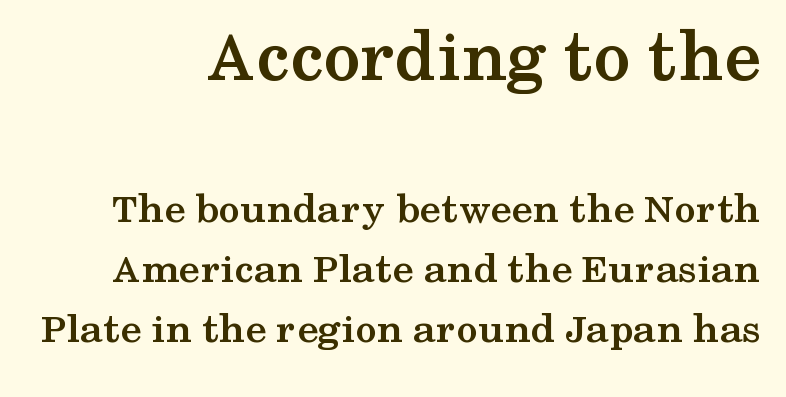
What's the leading like? Ordinary, nothing unusual. The lines in this sample share a right terminus and differ only in where they begin. Note the varied advance widths — an 'i' is clearly narrower than an 'm'. A typesetter would mark this as roman, not italic. Caption: upper text group enlarged, lower text group reduced.
